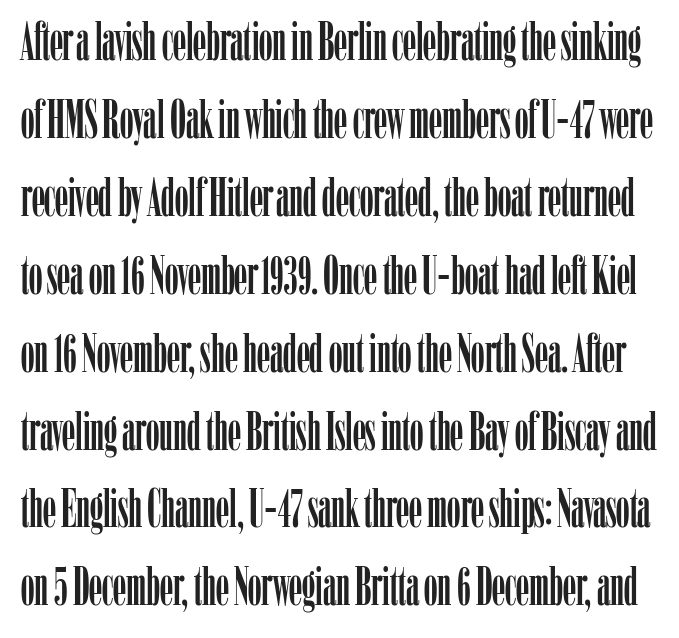
{"serif": "yes", "italic": "no", "width": "condensed", "stroke_contrast": "low", "x_height": "medium", "monospaced": "no", "underline": "no", "line_spacing": "normal", "line_spacing_ratio": 1.47, "letter_spacing": "normal", "letter_spacing_em": 0.0, "glyph_px": 53}
